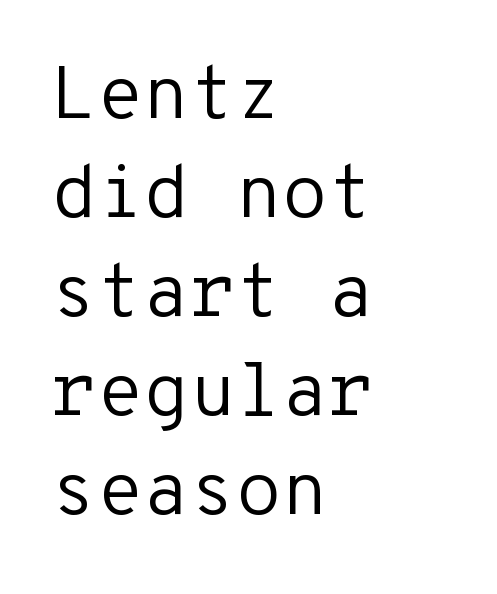
Tall strokes in this sample are plumb rather than angled. This rendering uses left alignment, leaving the right contour irregular. Each new line begins a customary step beneath the previous one. The designer went with a sans here, leaving each stem footless. Compared with typical body copy, the letter spacing here is the same.
